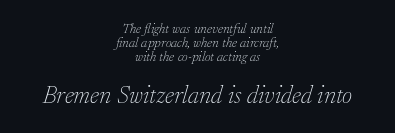
Q: Is the text bold? A: No.
Q: Is the text italic (slanted)? A: Yes, it leans right by about 17 degrees.
Q: Is the text underlined? A: No.
Q: How is the paragraph aligned? A: Centered.
Q: Is the spacing between letters normal or unusually wide? A: Normal.
Q: Is the spacing between lines tight, normal or loose? A: Tight.
Q: Which block of text is set in a larger size, the first (top) or the second (bottom)? A: The second (bottom) one.
